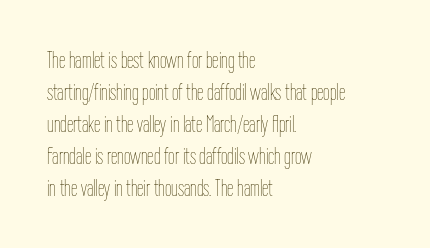
Caption: standard tracking, unaltered. Does the leading feel generous? No, just average. The lines are quadded left. Check the space under the baseline: it is left empty.
